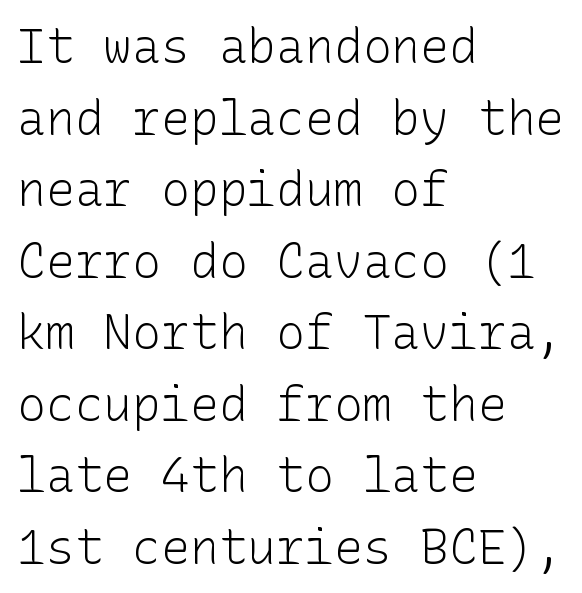
Q: Is the text bold? A: No.
Q: Is the text italic (slanted)? A: No, it is upright.
Q: Is the typeface a serif or a sans-serif typeface? A: Sans-serif.
Q: Is the text underlined? A: No.
Q: How is the paragraph aligned? A: Left-aligned.
Q: Is the spacing between letters normal or unusually wide? A: Normal.
Q: Is the spacing between lines tight, normal or loose? A: Normal.
Q: Width (condensed, normal, or wide)? A: Normal.
Q: Stroke contrast? A: Low.
Q: x-height? A: Medium.
